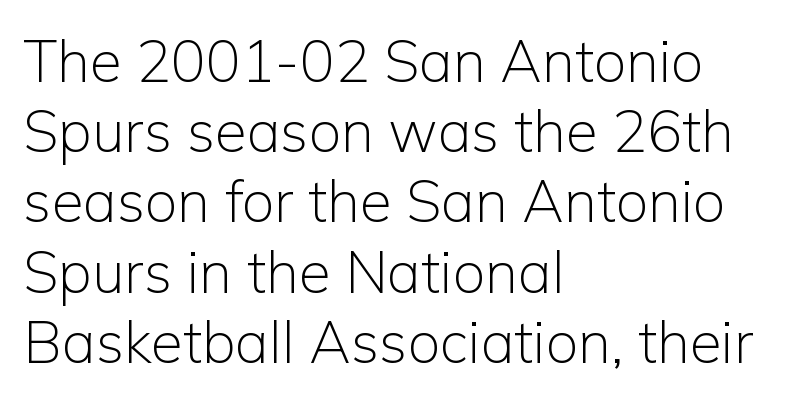
The image shows 58 px light sans-serif type, upright; set left-aligned, line spacing 1.21x, normal letter spacing, not underlined; low stroke contrast and a medium x-height.
